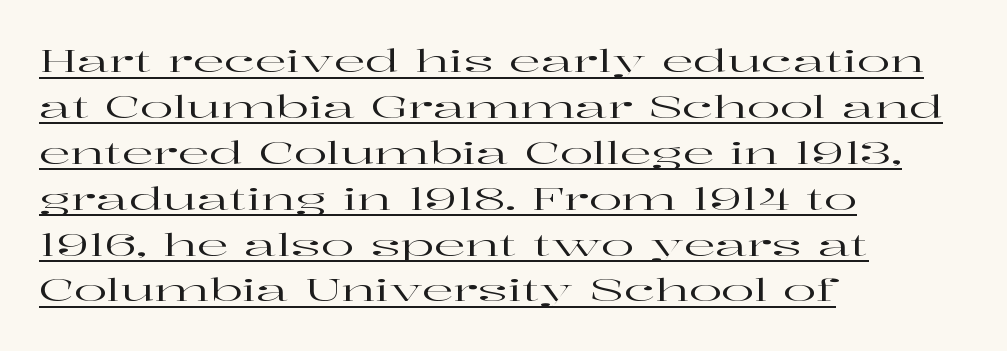
The image shows 31 px wide serif type, upright; set left-aligned, normal line spacing (1.48x), normal letter spacing, underlined; high stroke contrast and a medium x-height.
